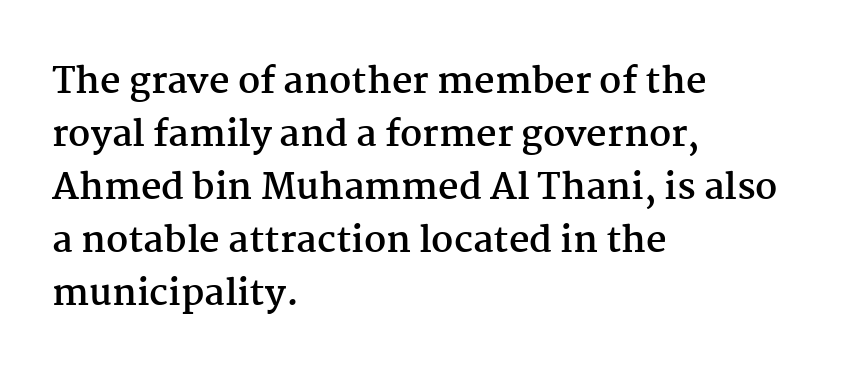
Q: Is the text bold? A: Yes.
Q: Is the text italic (slanted)? A: No, it is upright.
Q: Is the typeface a serif or a sans-serif typeface? A: Serif.
Q: Is the text underlined? A: No.
Q: How is the paragraph aligned? A: Left-aligned.
Q: Is the spacing between letters normal or unusually wide? A: Normal.
Q: Is the spacing between lines tight, normal or loose? A: Normal.
Q: Width (condensed, normal, or wide)? A: Normal.
Q: Stroke contrast? A: Medium.
Q: x-height? A: Medium.
Q: Monospaced? A: No.
